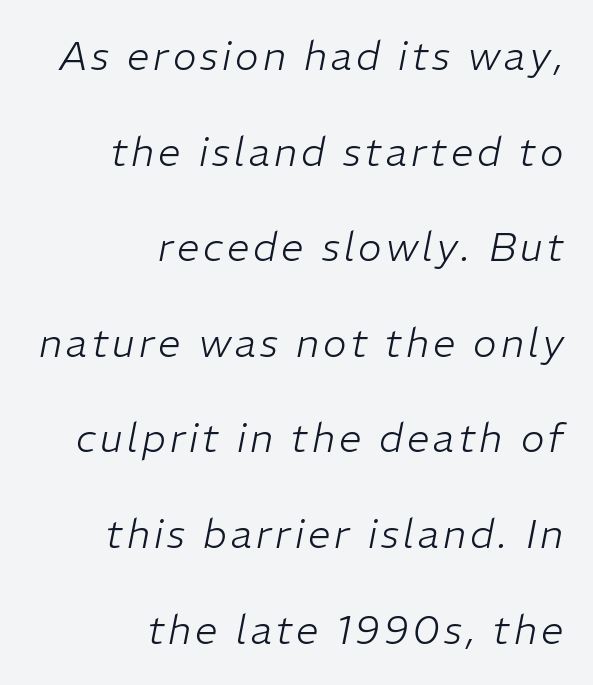
Is the block centered? No — it sits flush against the right margin. Has an underline been added? It has not. Honestly, the rows look like they've been pulled way apart. The passage shown is not bold in any degree. Is the type slanted? Yes — the strokes lean at a clear angle. Character widths vary here, with narrow letters taking less room than wide ones.
